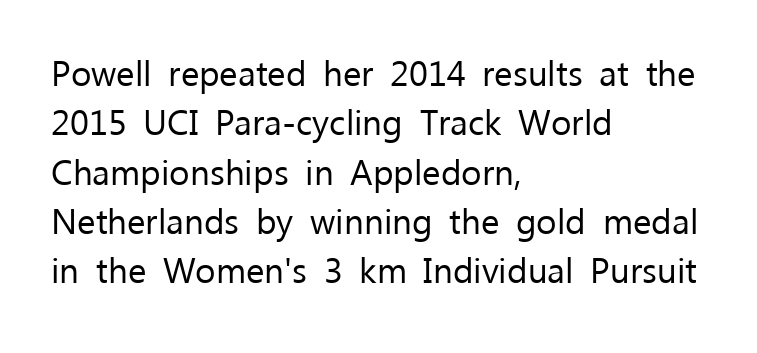
Type style note: lacks serifs. The vertical gap from one line to the next is medium. Tracking here is standard; glyphs follow each other at the usual distance. Bare-footed words on every line. Short and long lines alike share a common starting point at left. Unbolded letterforms with no extra heft.
